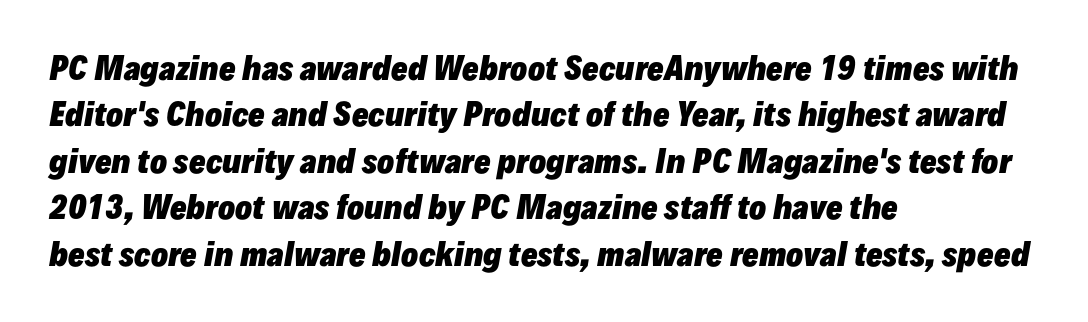
Q: Is the text bold? A: Yes.
Q: Is the text italic (slanted)? A: Yes, it leans right by about 10 degrees.
Q: Is the text underlined? A: No.
Q: How is the paragraph aligned? A: Left-aligned.
Q: Is the spacing between letters normal or unusually wide? A: Normal.
Q: Is the spacing between lines tight, normal or loose? A: Normal.
Q: Width (condensed, normal, or wide)? A: Normal.
Q: Stroke contrast? A: Low.
Q: x-height? A: Medium.
Q: Monospaced? A: No.
